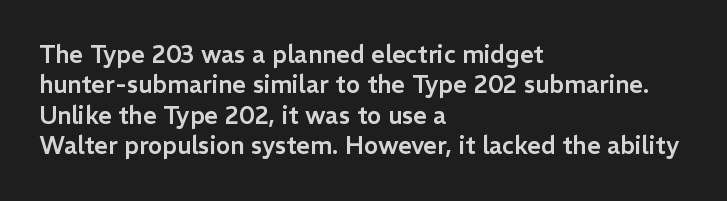
{"italic": "no", "underline": "no", "align": "left", "line_spacing": "normal", "line_spacing_ratio": 1.27, "letter_spacing": "normal", "letter_spacing_em": 0.0, "glyph_px": 24}
